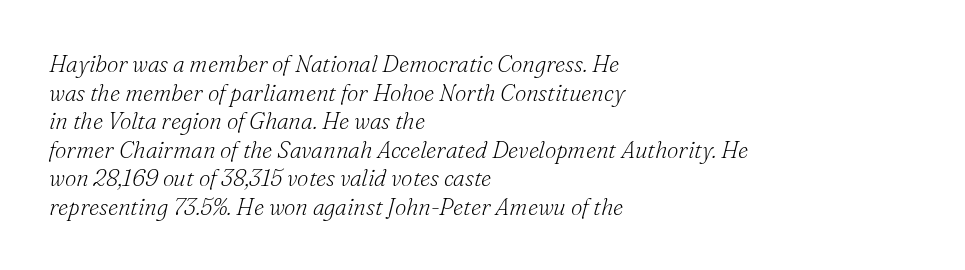
Q: Is the text bold? A: No.
Q: Is the text italic (slanted)? A: Yes, it leans right by about 16 degrees.
Q: Is the text underlined? A: No.
Q: How is the paragraph aligned? A: Left-aligned.
Q: Is the spacing between letters normal or unusually wide? A: Normal.
